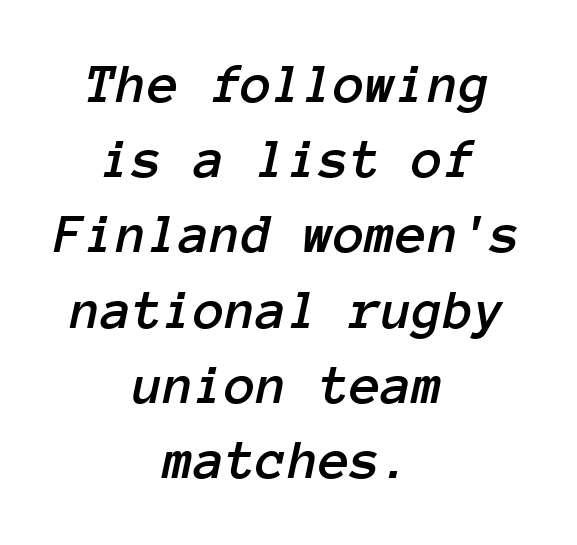
Designer's note — italics engaged. You could call the tracking neutral — neither tight nor loose. Baseline-to-baseline distance is the conventional proportion of letter height. Is this a fixed-width face? Yes — each glyph sits in an identical cell.
